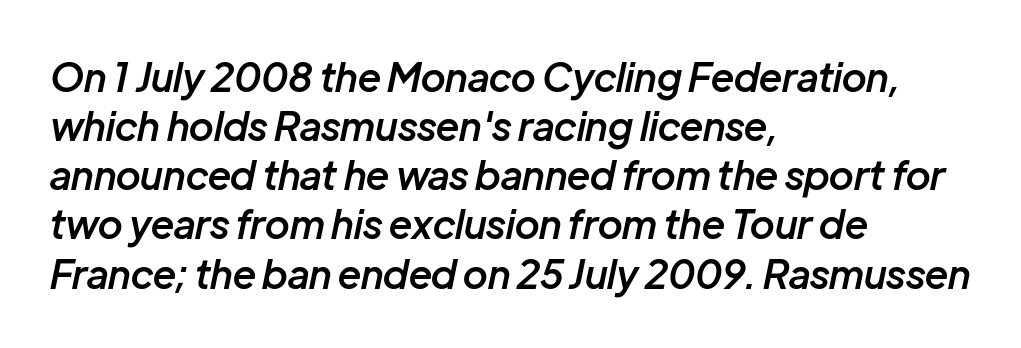
{"italic": "yes", "lean": "right", "slant_degrees": 12, "bold": "semi", "weight": "semibold", "width": "normal", "stroke_contrast": "low", "x_height": "medium", "monospaced": "no", "underline": "no", "align": "left", "line_spacing": "normal", "line_spacing_ratio": 1.26, "letter_spacing": "normal", "letter_spacing_em": 0.0, "glyph_px": 39}
